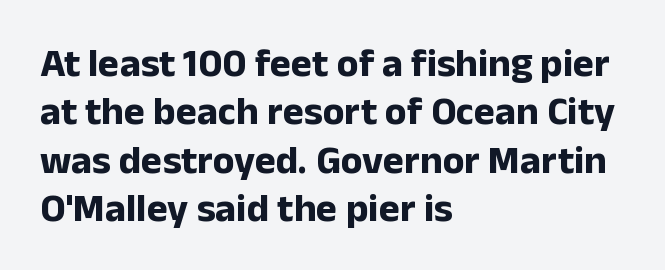
Q: Is the text bold? A: Yes.
Q: Is the text italic (slanted)? A: No, it is upright.
Q: Is the typeface a serif or a sans-serif typeface? A: Sans-serif.
Q: Is the text underlined? A: No.
Q: How is the paragraph aligned? A: Left-aligned.
Q: Is the spacing between letters normal or unusually wide? A: Normal.
Q: Width (condensed, normal, or wide)? A: Normal.
Q: Stroke contrast? A: Low.
Q: x-height? A: Medium.
Q: Monospaced? A: No.
